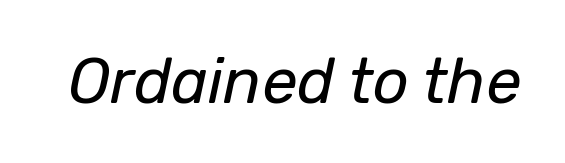
{"italic": "yes", "lean": "right", "slant_degrees": 12, "bold": "no", "weight": "regular", "width": "normal", "stroke_contrast": "low", "x_height": "medium", "monospaced": "no", "underline": "no", "letter_spacing": "normal", "letter_spacing_em": 0.0, "glyph_px": 63}
